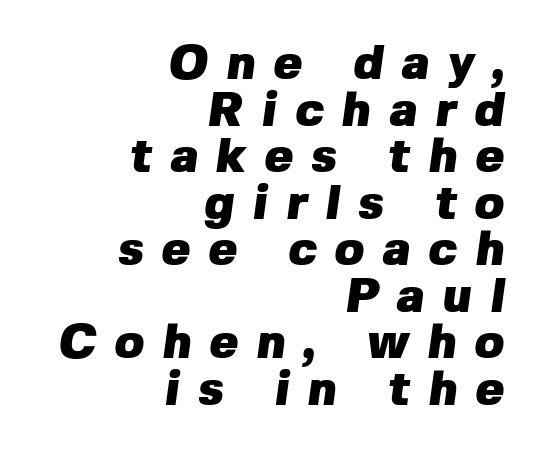
The font is running at its bold setting. These lines are rendered in a variable-pitch font. No feet cap the strokes, marking this as sans-serif type. Is there much room between lines? No — they nearly touch.
